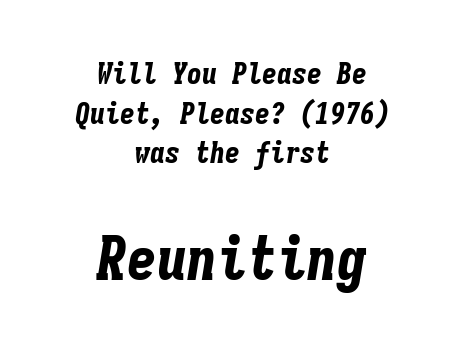
The rendering uses typewriter-style spacing with identical character cells. The passage shown stacks its lines at a standard gap. Compared with typical body copy, the letter spacing here is the same. The glyphs have the mass of a bold cut. The rag falls on both sides of this text block equally.
